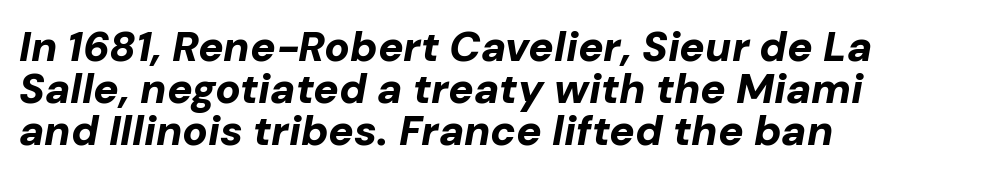
The image shows 42 px bold type, italic (leaning right); set left-aligned, tight line spacing (1.0x), normal letter spacing, not underlined; low stroke contrast and a medium x-height.
